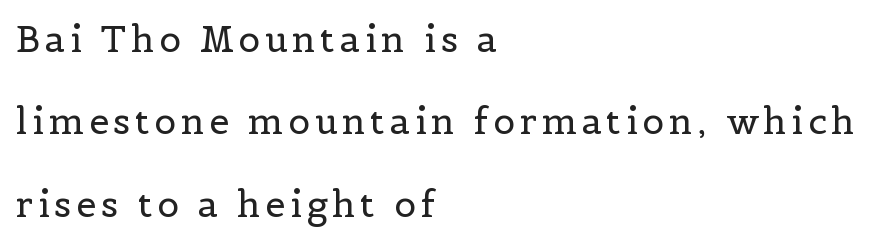
{"serif": "yes", "italic": "no", "bold": "no", "weight": "regular", "width": "normal", "x_height": "medium", "monospaced": "no", "underline": "no", "align": "left", "line_spacing": "loose", "line_spacing_ratio": 2.29, "glyph_px": 36}
